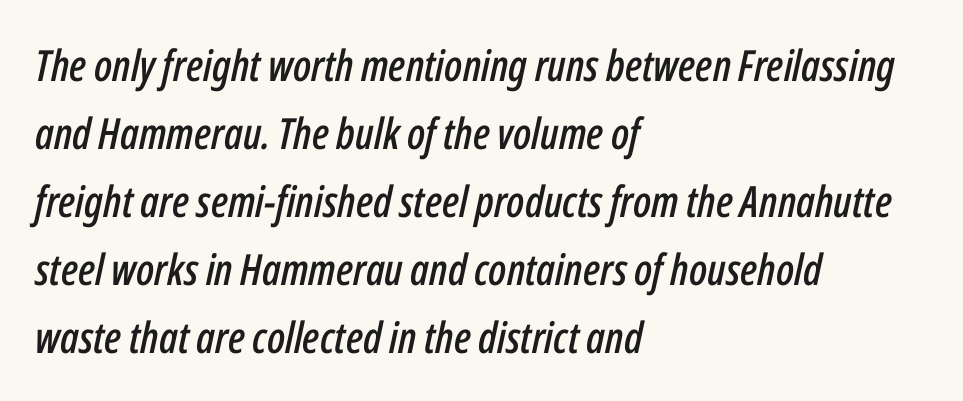
If you drew a line through each stem, it would be angled. Is this a fixed-width face? No — the glyphs have proportional, varying widths. The type is set solid horizontally, with unmodified tracking. Letters rest on an invisible, unmarked baseline. The typesetter chose a ragged-right arrangement here.
